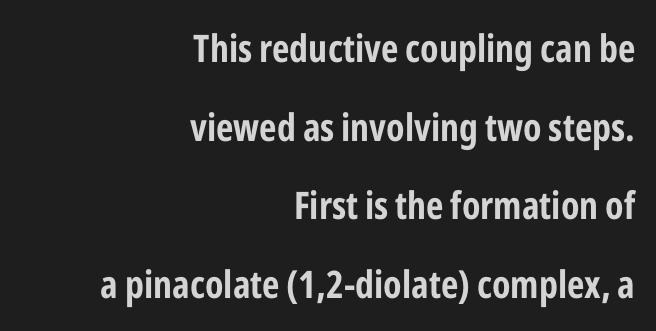
{"serif": "no", "italic": "no", "bold": "yes", "weight": "bold", "width": "condensed", "stroke_contrast": "low", "x_height": "medium", "monospaced": "no", "underline": "no", "align": "right", "line_spacing": "loose", "line_spacing_ratio": 2.07, "letter_spacing": "normal", "letter_spacing_em": 0.0, "glyph_px": 38}
